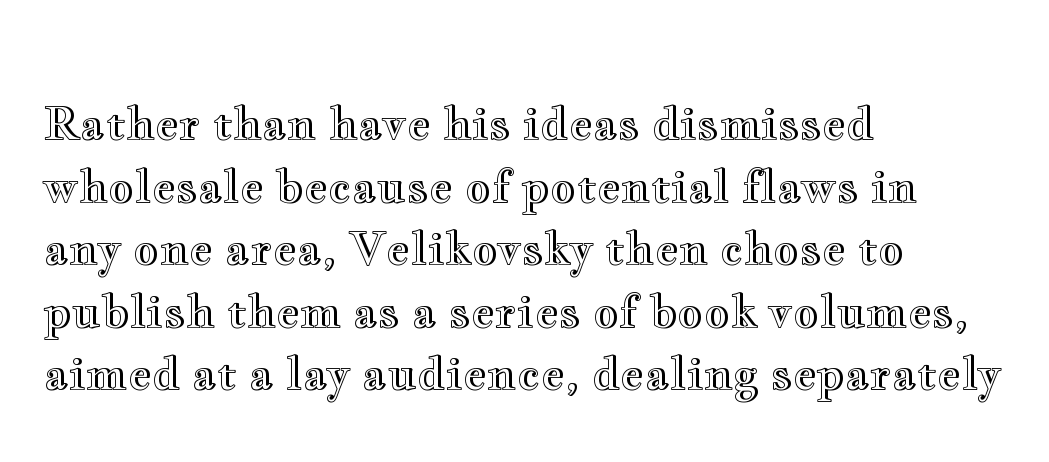
{"italic": "no", "width": "wide", "x_height": "small", "monospaced": "no", "underline": "no", "align": "left", "line_spacing": "normal", "line_spacing_ratio": 1.39, "letter_spacing": "normal", "letter_spacing_em": 0.0, "glyph_px": 45}
